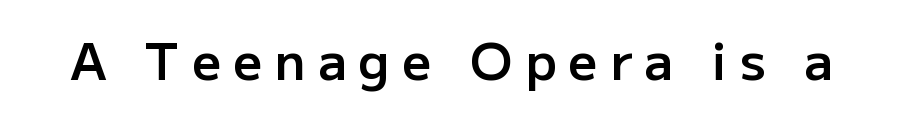
Bold? Not quite — semibold, heavier than regular but stopping short. Think of a printed novel: that variable character pitch is what you see here. Italic? Not at all — the glyphs are vertical. Decoration check: the copy has no underline.
